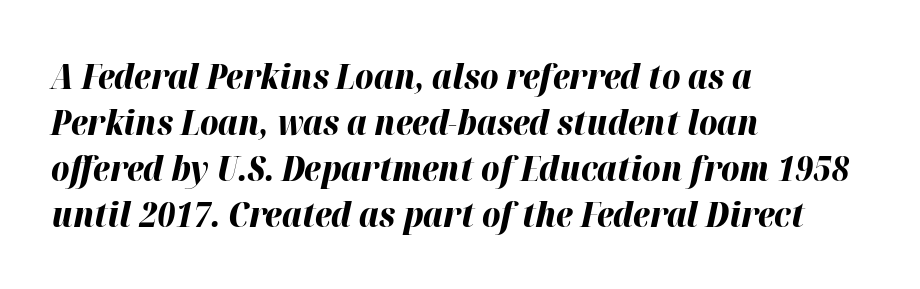
{"italic": "yes", "lean": "right", "slant_degrees": 12, "bold": "yes", "weight": "bold", "width": "normal", "stroke_contrast": "high", "x_height": "medium", "monospaced": "no", "underline": "no", "align": "left", "line_spacing": "normal", "line_spacing_ratio": 1.31, "letter_spacing": "normal", "letter_spacing_em": 0.0, "glyph_px": 35}
